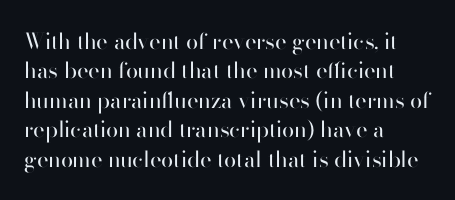
The image shows 22 px text type, upright; set left-aligned, normal line spacing (1.34x), normal letter spacing, not underlined.
